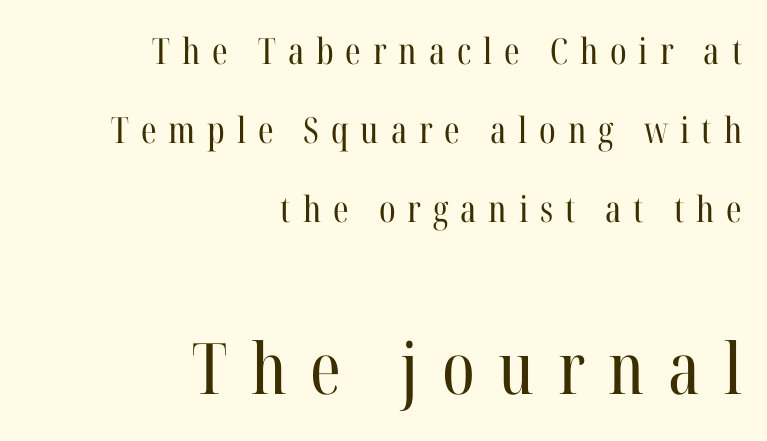
Leftover space on each line is placed entirely before the opening word. The letters are spread apart with noticeably loose tracking. Leading: increased. Examine the stroke ends and you'll spot serifs. Decoration check: the copy has no underline. You could not count columns in this text — the font is proportionally spaced.
